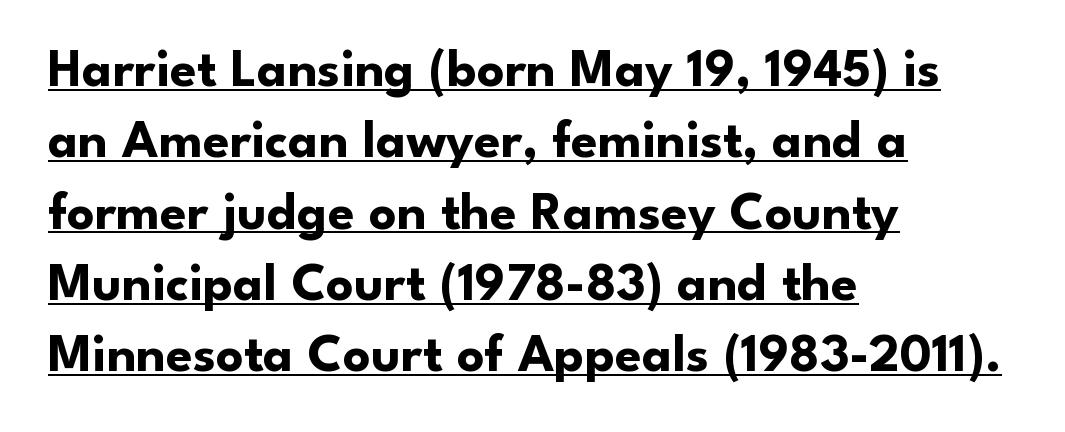
{"serif": "no", "italic": "no", "bold": "yes", "weight": "bold", "width": "normal", "stroke_contrast": "low", "x_height": "small", "monospaced": "no", "underline": "yes", "align": "left", "line_spacing": "normal", "line_spacing_ratio": 1.32, "letter_spacing": "normal", "letter_spacing_em": 0.0, "glyph_px": 54}
